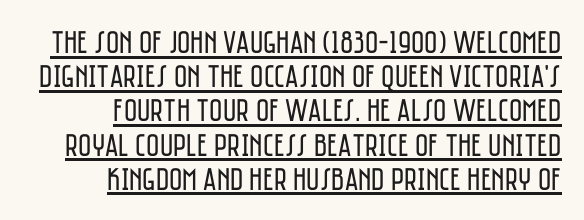
Q: Is the text bold? A: No.
Q: Is the text italic (slanted)? A: No, it is upright.
Q: Is the typeface a serif or a sans-serif typeface? A: Sans-serif.
Q: Is the text underlined? A: Yes.
Q: How is the paragraph aligned? A: Right-aligned.
Q: Is the spacing between letters normal or unusually wide? A: Normal.
Q: Is the spacing between lines tight, normal or loose? A: Tight.
Q: Width (condensed, normal, or wide)? A: Condensed.
Q: Stroke contrast? A: Low.
Q: x-height? A: Large.
Q: Monospaced? A: No.
